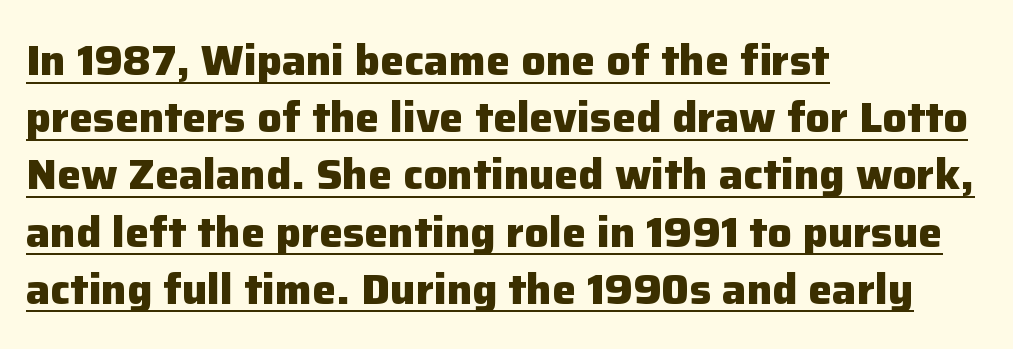
This rendering uses left alignment, leaving the right contour irregular. These lines are rendered in a variable-pitch font. The type is set solid horizontally, with unmodified tracking. The lettering is marked with a stroke running underneath it.
